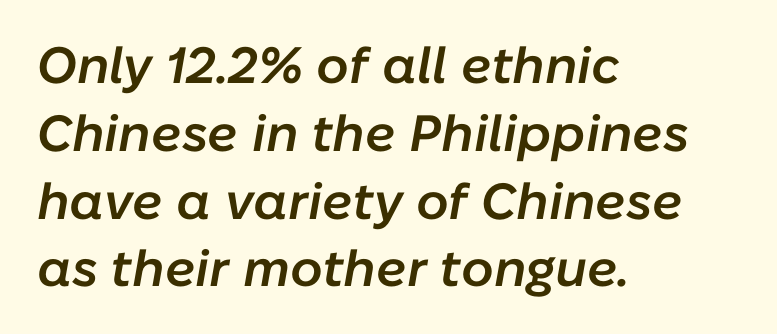
Nobody drew a line under any word here. The paragraph shown leans on its left margin. A bit beefed up — I'd call it semibold rather than bold. Leading matches the norm, producing a regular column. There's an unmistakable incline to the writing here.
